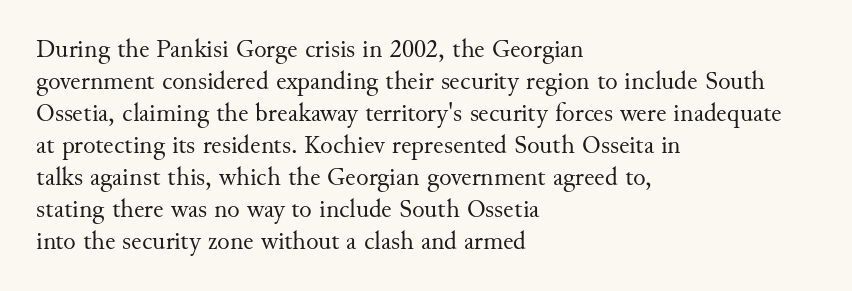
The image shows 26 px text type, upright; set left-aligned, line spacing 1.23x, normal letter spacing, not underlined.
